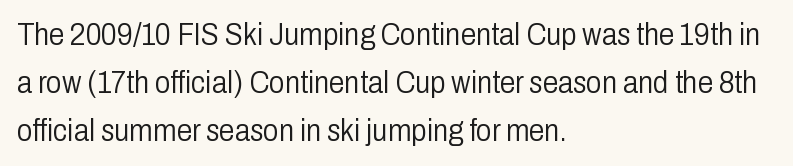
A student would call this left alignment; a typographer would say flush left, rag right. Each letter keeps its own natural width here, so spacing adapts to shape. The foot of each line stays bare and open. The typeface has the unassuming heft of standard copy or less.
